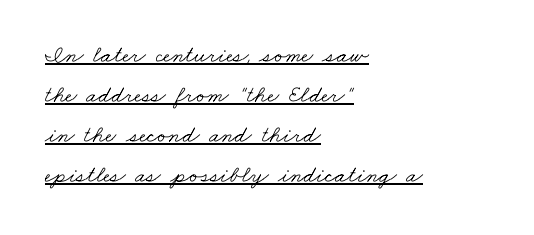
Q: Is the text bold? A: No.
Q: Is the text underlined? A: Yes.
Q: How is the paragraph aligned? A: Left-aligned.
Q: Is the spacing between letters normal or unusually wide? A: Normal.
Q: Is the spacing between lines tight, normal or loose? A: Normal.
